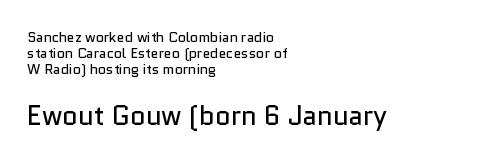
{"italic": "no", "bold": "no", "underline": "no", "align": "left", "line_spacing": "tight", "line_spacing_ratio": 1.13, "letter_spacing": "normal", "letter_spacing_em": 0.0, "larger_block": "second", "size_ratio": 1.93, "glyph_px": 27}
